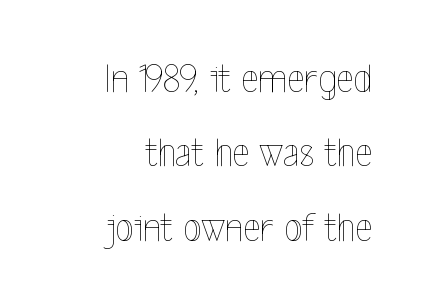
Q: Is the text bold? A: No.
Q: Is the text italic (slanted)? A: No, it is upright.
Q: Is the text underlined? A: No.
Q: How is the paragraph aligned? A: Right-aligned.
Q: Is the spacing between letters normal or unusually wide? A: Normal.
Q: Width (condensed, normal, or wide)? A: Condensed.
Q: x-height? A: Medium.
Q: Monospaced? A: No.
